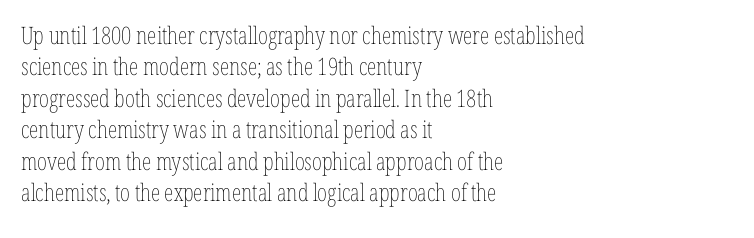
{"italic": "no", "bold": "no", "underline": "no", "align": "left", "line_spacing": "normal", "line_spacing_ratio": 1.31, "letter_spacing": "normal", "letter_spacing_em": 0.0, "glyph_px": 24}
